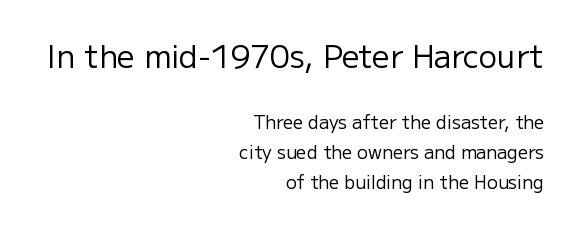
The type family on display is of the sans-serif kind. Letter spacing: default. This sample uses an upright cut, with every glyph sitting square on the baseline. Top chunk: large. Bottom chunk: small. Reading down the block, your eye finds every line finishing at a fixed right position.
